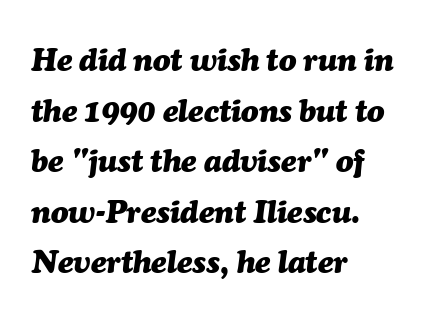
Q: Is the text bold? A: Yes.
Q: Is the text italic (slanted)? A: Yes, it leans right by about 7 degrees.
Q: Is the text underlined? A: No.
Q: How is the paragraph aligned? A: Left-aligned.
Q: Is the spacing between letters normal or unusually wide? A: Normal.
Q: Is the spacing between lines tight, normal or loose? A: Normal.
Q: Width (condensed, normal, or wide)? A: Normal.
Q: Stroke contrast? A: Medium.
Q: x-height? A: Medium.
Q: Monospaced? A: No.
